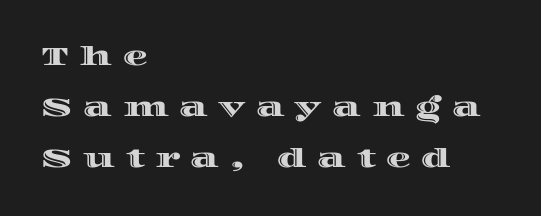
{"italic": "no", "underline": "no", "align": "left", "line_spacing": "loose", "line_spacing_ratio": 2.04, "letter_spacing": "wide", "letter_spacing_em": 0.42, "glyph_px": 25}
